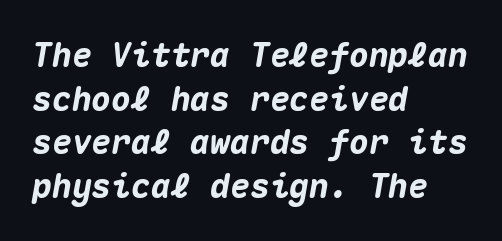
The face used here is monospaced, like something from a code editor. Glance below the letters and you will spot only blank space. The font is running at its bold setting. Compared with typical paragraphs, the rows here are spaced about the same.
